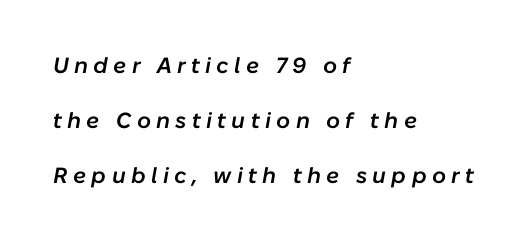
Someone cranked the tracking dial way up on this one. Leading is clearly above the norm, producing a sparse column. Is the type bold? Partly — it's a semibold, heavier than regular but not fully bold. The lettering tilts uniformly, giving the passage an italic look. A classic flush-left, rag-right setting is used for this passage.
